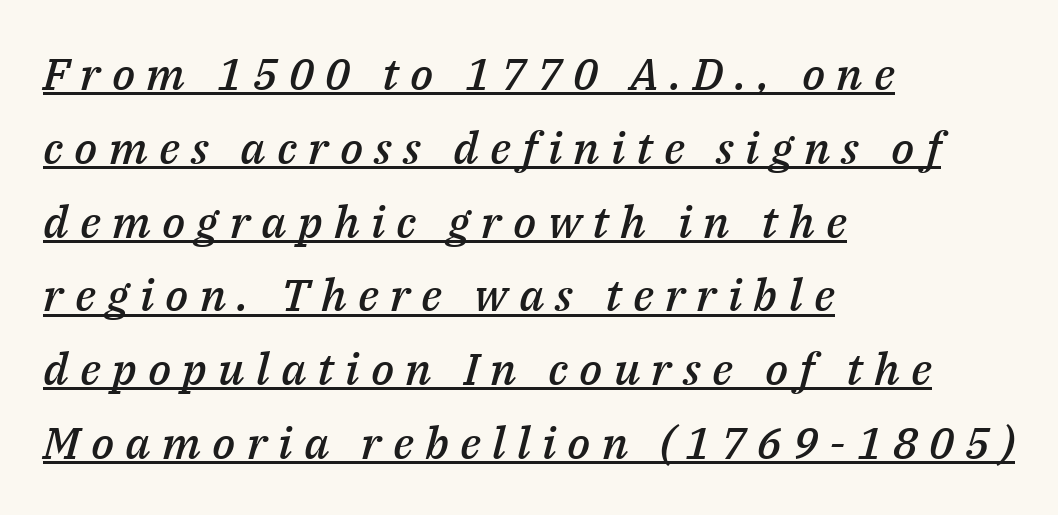
Q: Is the text bold? A: Semi-bold.
Q: Is the text italic (slanted)? A: Yes, it leans right by about 14 degrees.
Q: Is the text underlined? A: Yes.
Q: How is the paragraph aligned? A: Left-aligned.
Q: Is the spacing between letters normal or unusually wide? A: Unusually wide.
Q: Is the spacing between lines tight, normal or loose? A: Normal.
Q: Width (condensed, normal, or wide)? A: Normal.
Q: Stroke contrast? A: Medium.
Q: x-height? A: Medium.
Q: Monospaced? A: No.
